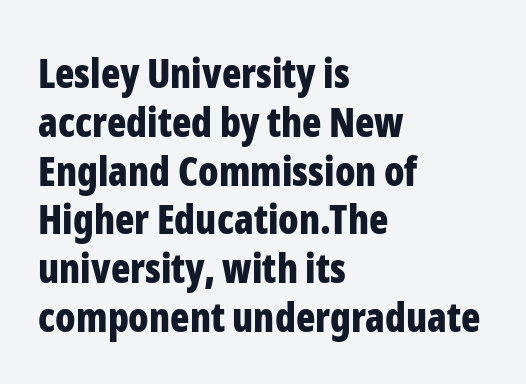
Q: Is the text bold? A: Yes.
Q: Is the text italic (slanted)? A: No, it is upright.
Q: Is the typeface a serif or a sans-serif typeface? A: Sans-serif.
Q: Is the text underlined? A: No.
Q: How is the paragraph aligned? A: Left-aligned.
Q: Is the spacing between letters normal or unusually wide? A: Normal.
Q: Width (condensed, normal, or wide)? A: Condensed.
Q: Stroke contrast? A: Low.
Q: x-height? A: Medium.
Q: Monospaced? A: No.
